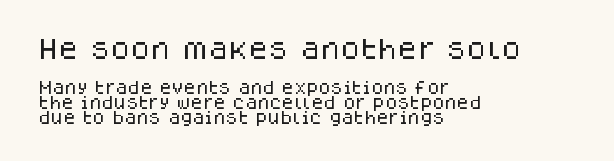
The image shows 23 px text type, upright; set left-aligned, tight line spacing (1.07x), normal letter spacing, not underlined; the first (top) block is 1.64x larger.
